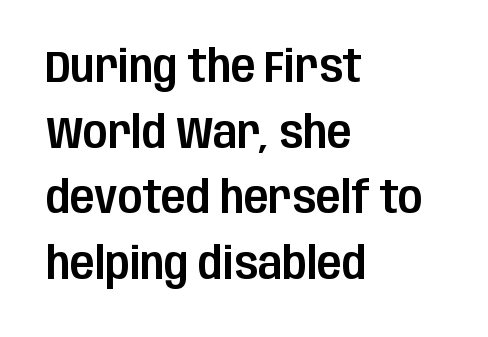
The image shows 45 px condensed sans-serif type, upright; set left-aligned, normal line spacing (1.46x), normal letter spacing, not underlined; low stroke contrast and a large x-height.
